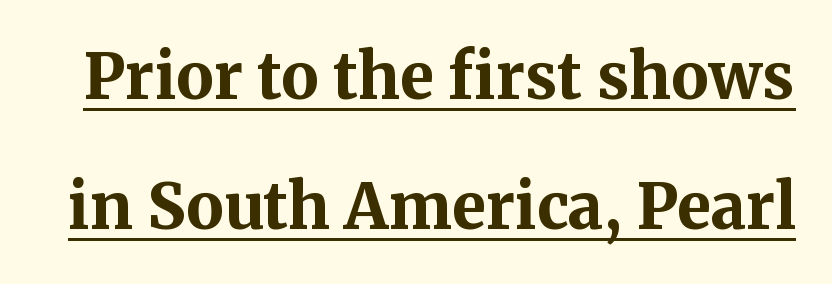
The image shows 63 px bold serif type, upright; set loose line spacing (2.06x), normal letter spacing, underlined; medium stroke contrast and a medium x-height.
